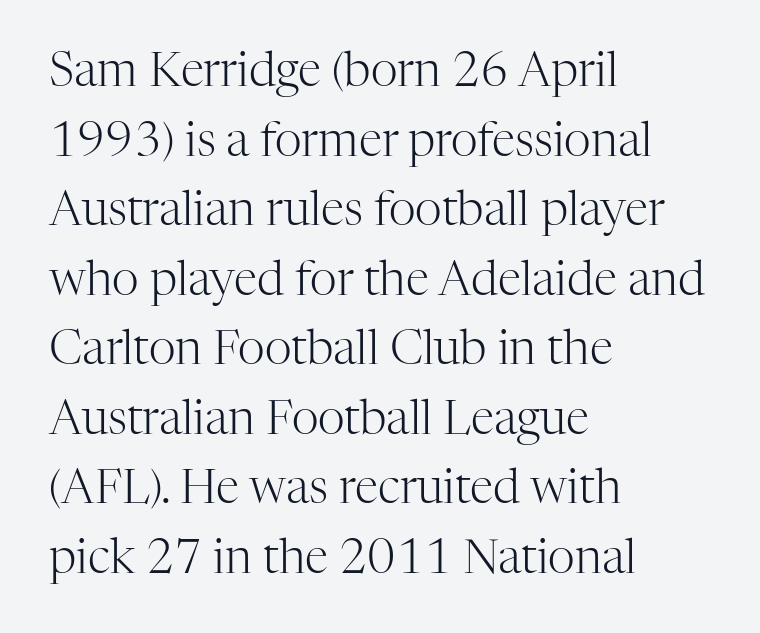
A typesetter would call this proportional, since set widths differ per character. The type is set solid horizontally, with unmodified tracking. Descender tails drop into unmarked territory. The letters look calm and open, with moderate or lighter stems.
